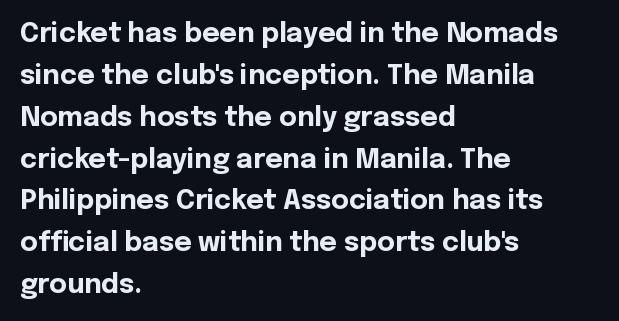
The image shows 27 px bold type, upright; set left-aligned, normal line spacing (1.55x), normal letter spacing, not underlined.
